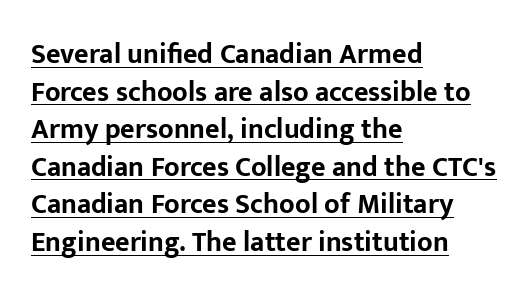
Q: Is the text bold? A: Yes.
Q: Is the text italic (slanted)? A: No, it is upright.
Q: Is the typeface a serif or a sans-serif typeface? A: Sans-serif.
Q: Is the text underlined? A: Yes.
Q: How is the paragraph aligned? A: Left-aligned.
Q: Is the spacing between letters normal or unusually wide? A: Normal.
Q: Is the spacing between lines tight, normal or loose? A: Normal.
Q: Width (condensed, normal, or wide)? A: Normal.
Q: Stroke contrast? A: Low.
Q: x-height? A: Medium.
Q: Monospaced? A: No.
